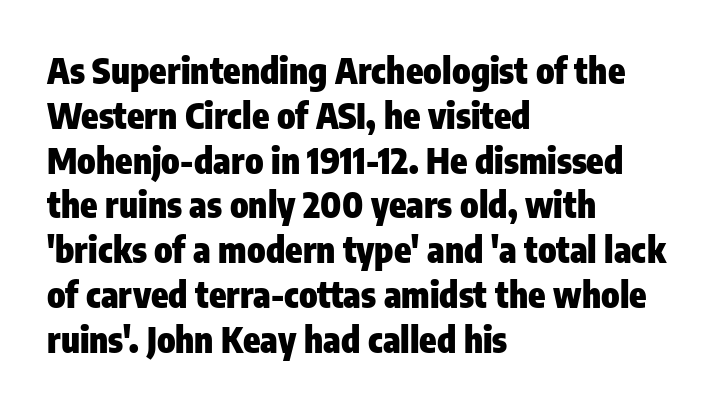
The image shows 35 px heavy, condensed sans-serif type, upright; set left-aligned, normal line spacing (1.28x), normal letter spacing, not underlined; low stroke contrast and a medium x-height.
